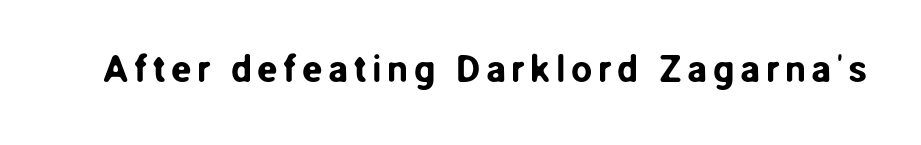
The image shows 38 px sans-serif type, upright; set not underlined; low stroke contrast and a medium x-height.
